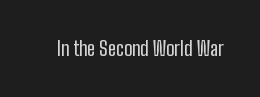
Q: Is the text italic (slanted)? A: No, it is upright.
Q: Is the text underlined? A: No.
Q: Is the spacing between letters normal or unusually wide? A: Normal.
